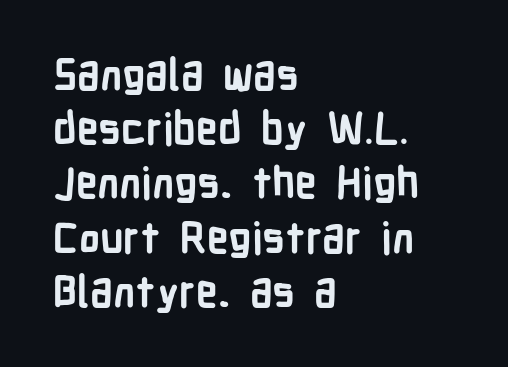
Q: Is the text bold? A: Yes.
Q: Is the text italic (slanted)? A: No, it is upright.
Q: Is the typeface a serif or a sans-serif typeface? A: Sans-serif.
Q: Is the text underlined? A: No.
Q: How is the paragraph aligned? A: Left-aligned.
Q: Is the spacing between letters normal or unusually wide? A: Normal.
Q: Is the spacing between lines tight, normal or loose? A: Normal.
Q: Width (condensed, normal, or wide)? A: Condensed.
Q: Stroke contrast? A: Low.
Q: x-height? A: Medium.
Q: Monospaced? A: No.
